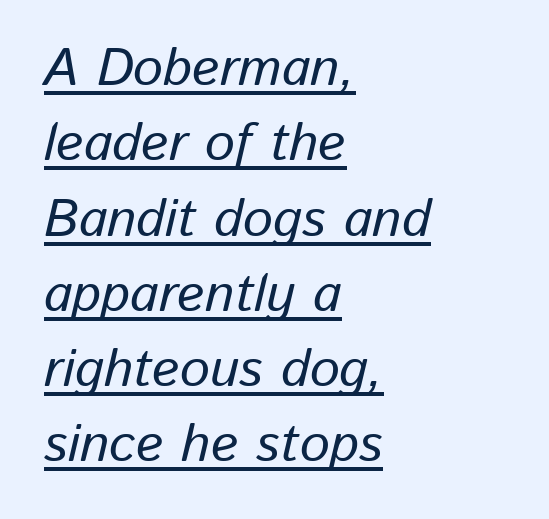
Q: Is the text italic (slanted)? A: Yes, it leans right by about 13 degrees.
Q: Is the text underlined? A: Yes.
Q: How is the paragraph aligned? A: Left-aligned.
Q: Is the spacing between letters normal or unusually wide? A: Normal.
Q: Is the spacing between lines tight, normal or loose? A: Normal.
Q: Width (condensed, normal, or wide)? A: Normal.
Q: Stroke contrast? A: Low.
Q: x-height? A: Medium.
Q: Monospaced? A: No.
